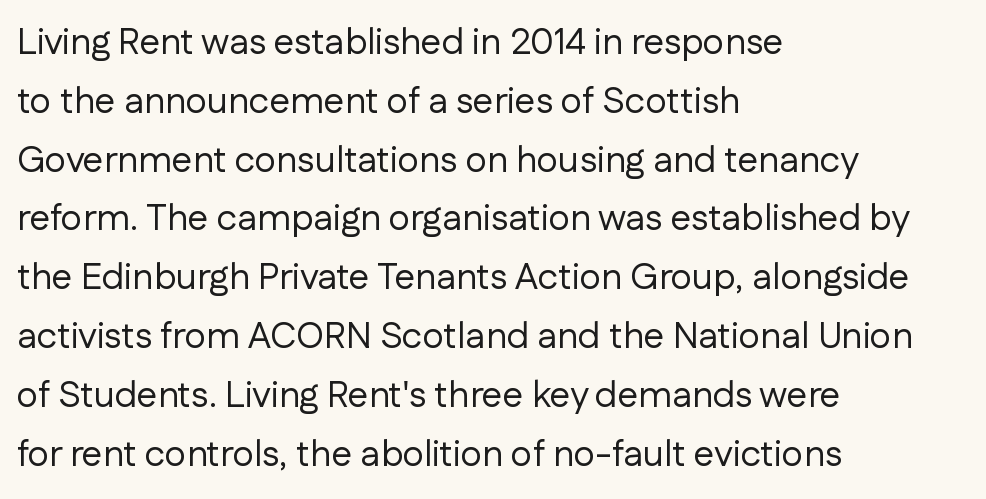
The image shows 37 px regular-weight sans-serif type, upright; set left-aligned, normal line spacing (1.59x), normal letter spacing, not underlined; low stroke contrast and a medium x-height.
